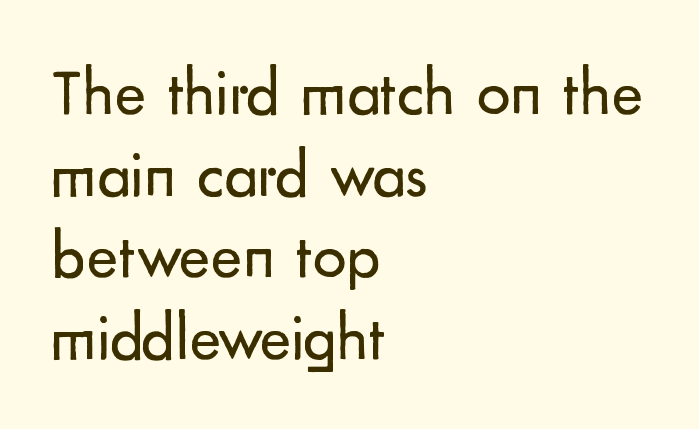
{"serif": "no", "italic": "no", "bold": "no", "weight": "regular", "width": "normal", "stroke_contrast": "low", "x_height": "small", "monospaced": "no", "underline": "no", "align": "left", "line_spacing_ratio": 1.22, "letter_spacing": "normal", "letter_spacing_em": 0.0, "glyph_px": 67}
